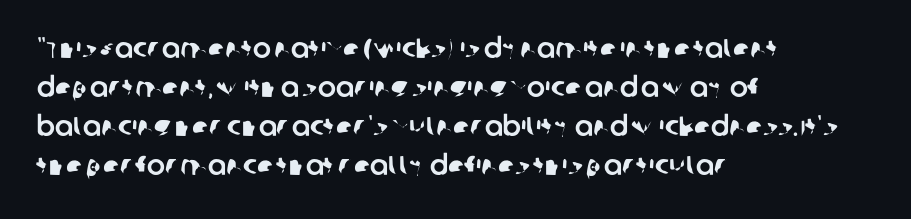
Q: Is the text underlined? A: No.
Q: How is the paragraph aligned? A: Left-aligned.
Q: Is the spacing between letters normal or unusually wide? A: Normal.
Q: Is the spacing between lines tight, normal or loose? A: Normal.
